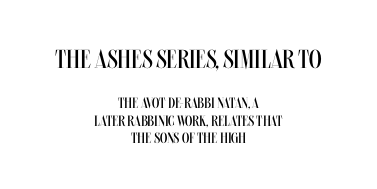
The image shows 26 px text type, upright; set centered, line spacing 1.17x, normal letter spacing, not underlined; the first (top) block is 1.73x larger.
